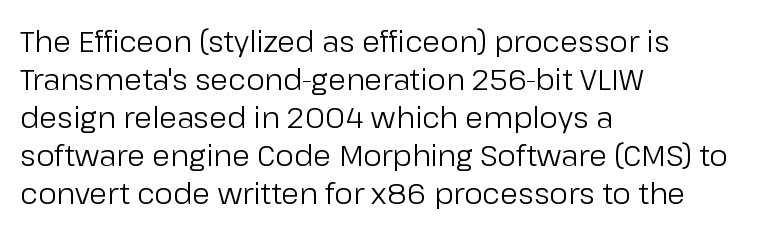
The font sits on the lighter half of the weight spectrum, regular included. The space between consecutive lines is moderate. Proportional: the letters do not fall into vertical columns. Unmarked baselines from the first word to the last.
